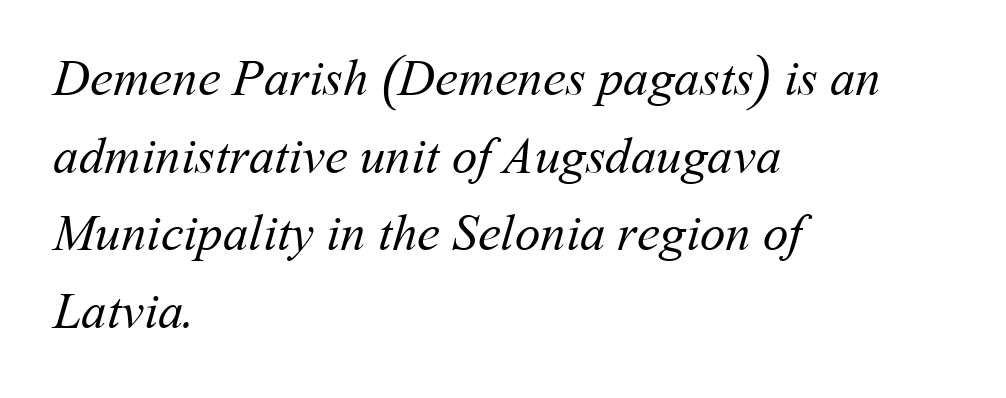
Q: Is the text bold? A: No.
Q: Is the text underlined? A: No.
Q: How is the paragraph aligned? A: Left-aligned.
Q: Is the spacing between letters normal or unusually wide? A: Normal.
Q: Is the spacing between lines tight, normal or loose? A: Normal.
Q: Width (condensed, normal, or wide)? A: Normal.
Q: Stroke contrast? A: Medium.
Q: x-height? A: Medium.
Q: Monospaced? A: No.
